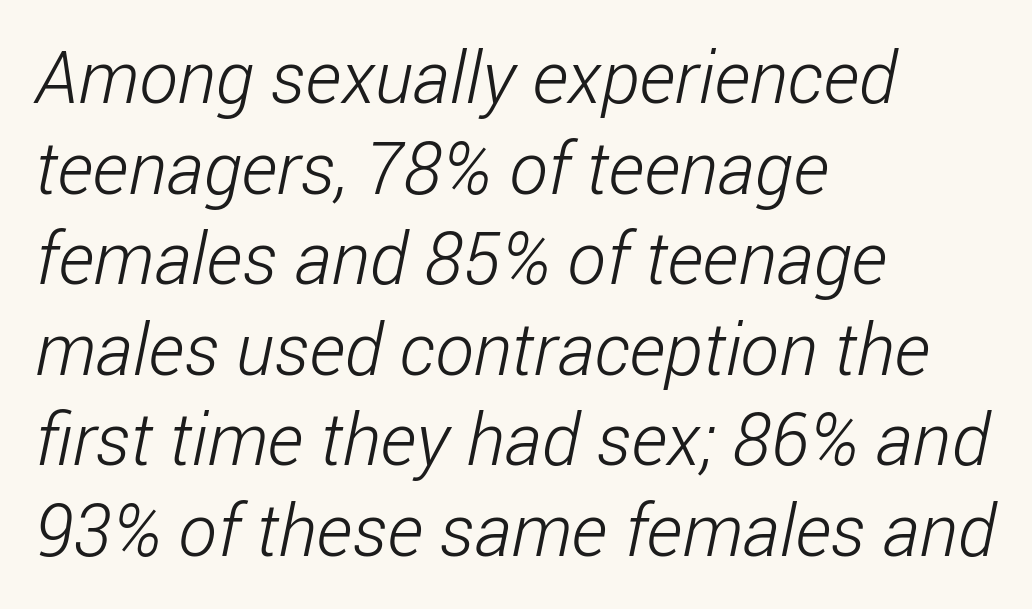
{"serif": "no", "bold": "no", "weight": "light", "width": "condensed", "stroke_contrast": "low", "x_height": "medium", "monospaced": "no", "underline": "no", "align": "left", "line_spacing_ratio": 1.24, "letter_spacing": "normal", "letter_spacing_em": 0.0, "glyph_px": 73}
